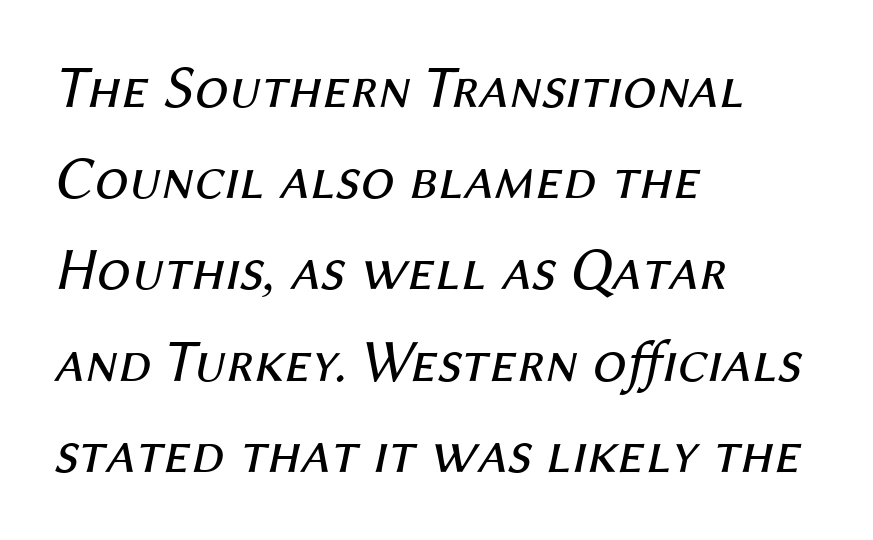
Leading: standard. The passage shown leans; its letterforms are oblique. Anything drawn beneath the words? Only blank space. Summary of weight: not heavy and not bold.
